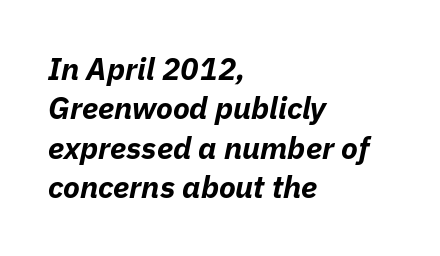
Q: Is the text bold? A: Yes.
Q: Is the text italic (slanted)? A: Yes, it leans right by about 11 degrees.
Q: Is the text underlined? A: No.
Q: How is the paragraph aligned? A: Left-aligned.
Q: Is the spacing between letters normal or unusually wide? A: Normal.
Q: Is the spacing between lines tight, normal or loose? A: Normal.
Q: Width (condensed, normal, or wide)? A: Normal.
Q: Stroke contrast? A: Low.
Q: x-height? A: Medium.
Q: Monospaced? A: No.
